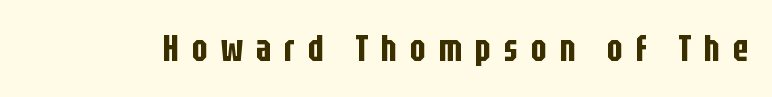
Regarding serifs, this sample does without them. Type without underlining. Tracking here is generous; glyphs stand well apart from one another. Do the letters lean? They stand straight. Note the varied advance widths — an 'i' is clearly narrower than an 'm'.
